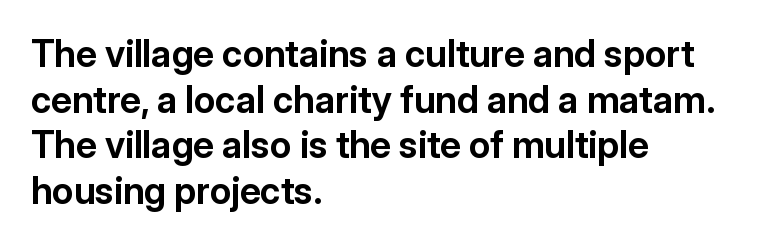
Quick note: underline off. Students, this is bold: see how much ink each stroke carries. These lines are rendered in a variable-pitch font. The letters stand straight up with perfectly vertical stems. This rendering employs a face without finishing strokes, i.e., a sans-serif.
